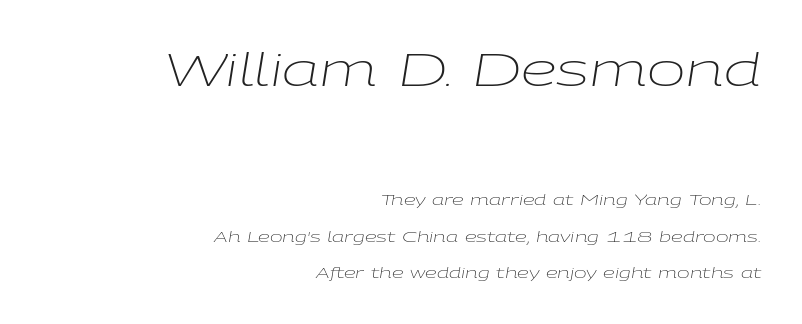
{"italic": "yes", "lean": "right", "slant_degrees": 9, "bold": "no", "weight": "light", "width": "wide", "stroke_contrast": "low", "x_height": "medium", "monospaced": "no", "underline": "no", "align": "right", "line_spacing": "loose", "line_spacing_ratio": 2.44, "letter_spacing": "normal", "letter_spacing_em": 0.0, "larger_block": "first", "size_ratio": 3.07, "glyph_px": 46}
